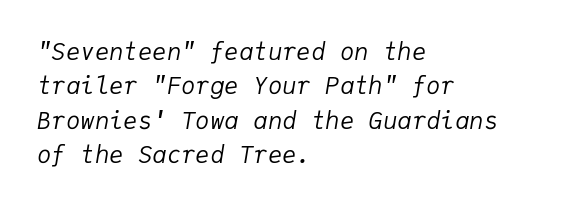
The image shows 24 px text type, italic (leaning right); set left-aligned, normal line spacing (1.43x), normal letter spacing, not underlined.
